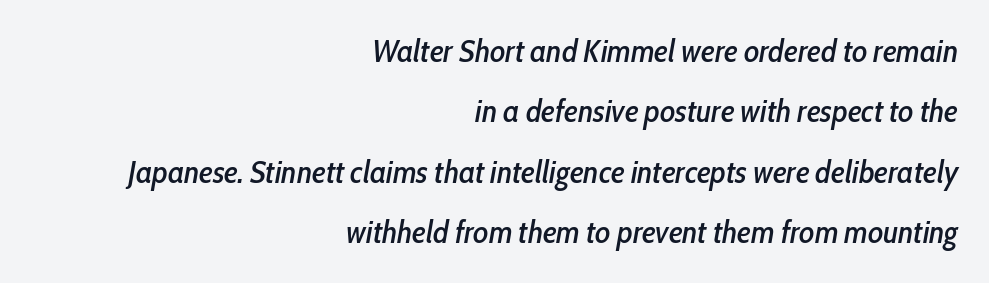
Nobody touched the tracking dial on this one. The passage shown leans; its letterforms are oblique. Words float on clear page, feet unadorned. The passage is arranged like a letterhead date or caption credit — flush right. Proportional: the letters do not fall into vertical columns.
